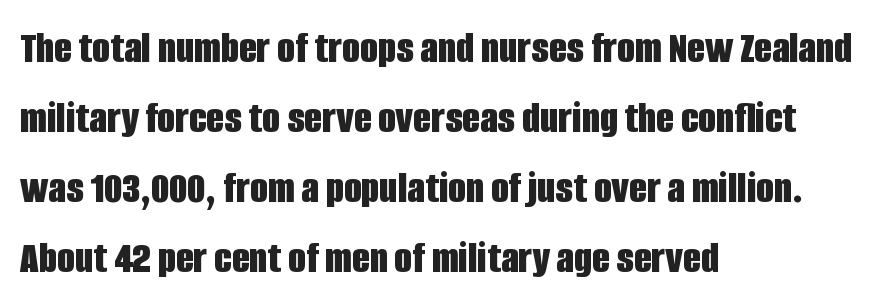
Q: Is the text bold? A: Yes.
Q: Is the text italic (slanted)? A: No, it is upright.
Q: Is the typeface a serif or a sans-serif typeface? A: Sans-serif.
Q: Is the text underlined? A: No.
Q: How is the paragraph aligned? A: Left-aligned.
Q: Is the spacing between letters normal or unusually wide? A: Normal.
Q: Is the spacing between lines tight, normal or loose? A: Normal.
Q: Width (condensed, normal, or wide)? A: Condensed.
Q: Stroke contrast? A: Low.
Q: x-height? A: Large.
Q: Monospaced? A: No.
